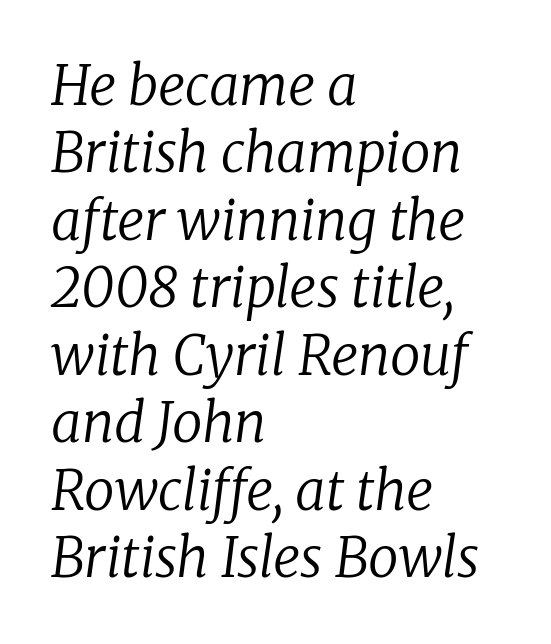
Q: Is the text bold? A: No.
Q: Is the text italic (slanted)? A: Yes, it leans right by about 8 degrees.
Q: Is the typeface a serif or a sans-serif typeface? A: Serif.
Q: Is the text underlined? A: No.
Q: How is the paragraph aligned? A: Left-aligned.
Q: Is the spacing between letters normal or unusually wide? A: Normal.
Q: Is the spacing between lines tight, normal or loose? A: Normal.
Q: Width (condensed, normal, or wide)? A: Normal.
Q: Stroke contrast? A: Low.
Q: x-height? A: Medium.
Q: Monospaced? A: No.
